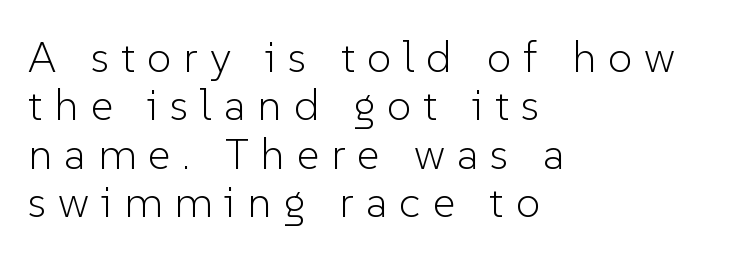
The lines are packed closely together with very little leading. The passage shown is typed in a proportional face where columns would drift. Does extra space separate the letters? Yes, quite a lot of it. Line starts are locked; line ends wander.
